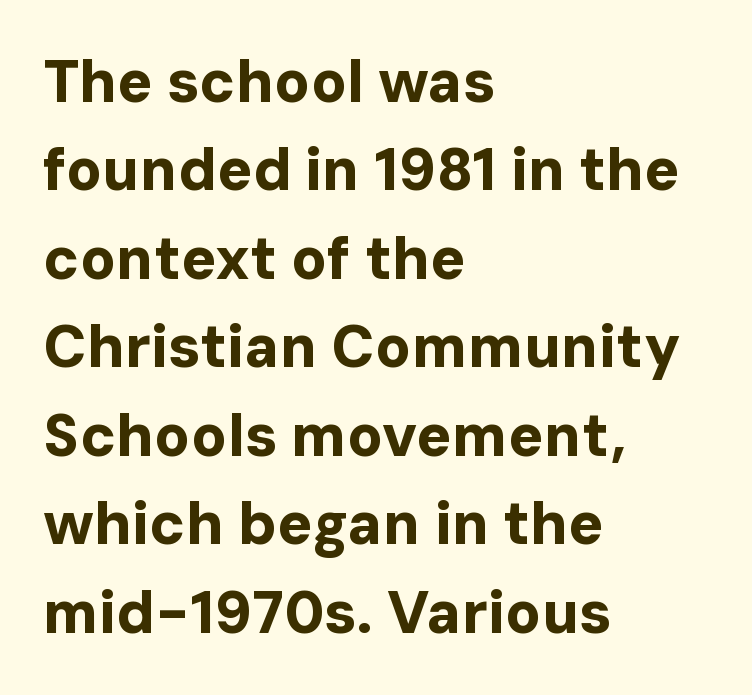
Q: Is the text bold? A: Yes.
Q: Is the text italic (slanted)? A: No, it is upright.
Q: Is the typeface a serif or a sans-serif typeface? A: Sans-serif.
Q: Is the text underlined? A: No.
Q: How is the paragraph aligned? A: Left-aligned.
Q: Is the spacing between letters normal or unusually wide? A: Normal.
Q: Is the spacing between lines tight, normal or loose? A: Normal.
Q: Width (condensed, normal, or wide)? A: Normal.
Q: Stroke contrast? A: Low.
Q: x-height? A: Medium.
Q: Monospaced? A: No.
